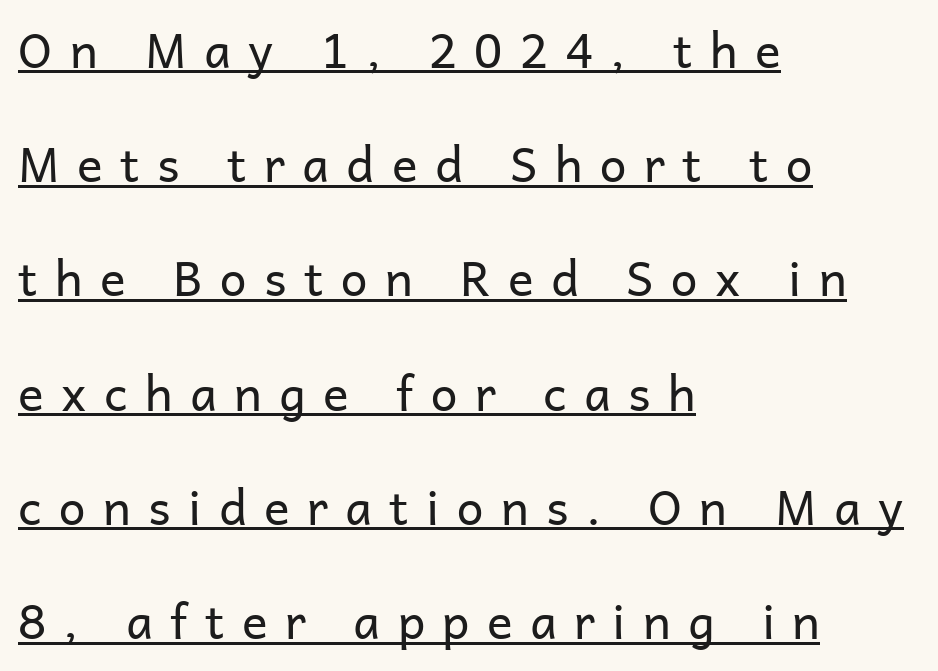
A typographer would call this underscored text. Every character sits straight up, as roman type does. These lines have a slow, spaced-out rhythm from letter to letter. Each stroke keeps to a modest, everyday thickness or less. The glyphs in this specimen are sans serif. The paragraph shown leans on its left margin.
